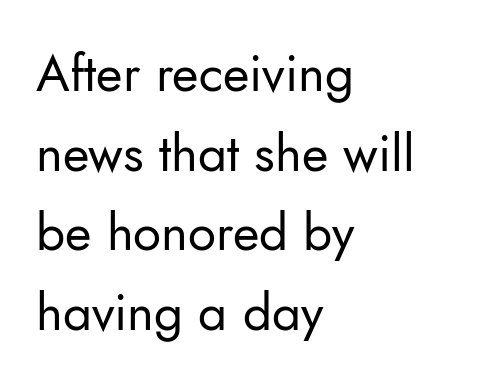
{"serif": "no", "italic": "no", "bold": "no", "weight": "regular", "width": "normal", "stroke_contrast": "low", "x_height": "small", "monospaced": "no", "underline": "no", "align": "left", "line_spacing": "normal", "line_spacing_ratio": 1.56, "letter_spacing": "normal", "letter_spacing_em": 0.0, "glyph_px": 51}
